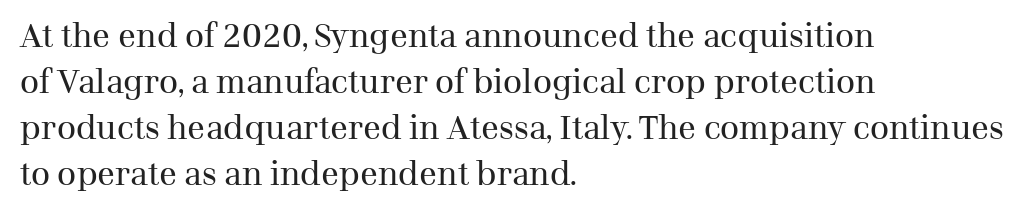
{"serif": "yes", "italic": "no", "bold": "no", "weight": "regular", "width": "normal", "stroke_contrast": "medium", "x_height": "medium", "monospaced": "no", "underline": "no", "align": "left", "line_spacing": "normal", "line_spacing_ratio": 1.39, "letter_spacing": "normal", "letter_spacing_em": 0.0, "glyph_px": 33}
